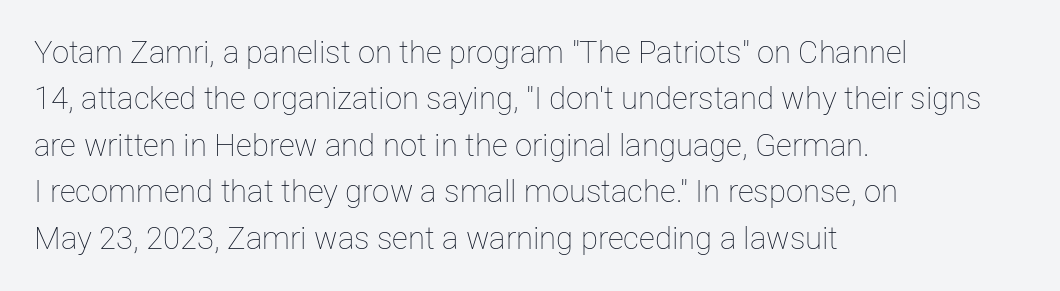
The passage shown is typed in a proportional face where columns would drift. No heavy texture on the line: the type isn't bold. Short note: letters normally spaced. The setting favours the left margin, as ordinary paragraphs usually do. Italic: no, the glyphs are upright roman.
